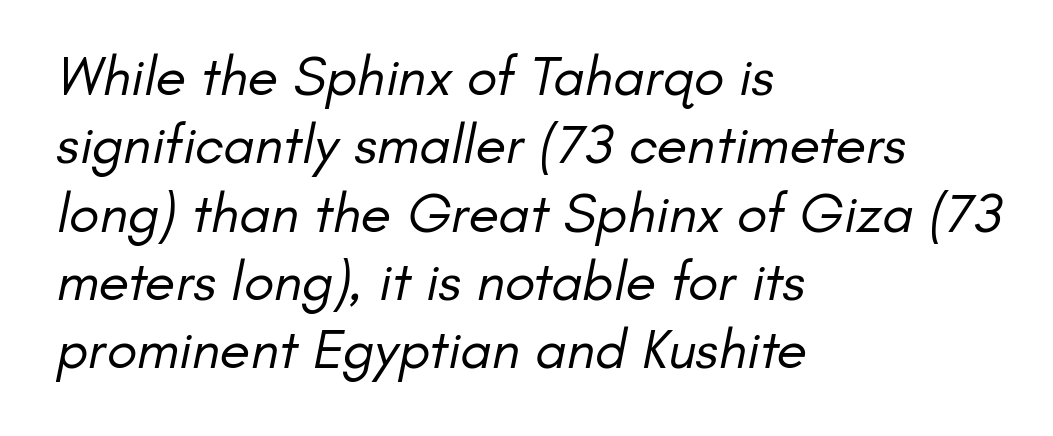
Q: Is the text bold? A: No.
Q: Is the typeface a serif or a sans-serif typeface? A: Sans-serif.
Q: Is the text underlined? A: No.
Q: How is the paragraph aligned? A: Left-aligned.
Q: Is the spacing between letters normal or unusually wide? A: Normal.
Q: Width (condensed, normal, or wide)? A: Normal.
Q: Stroke contrast? A: Low.
Q: x-height? A: Small.
Q: Monospaced? A: No.
